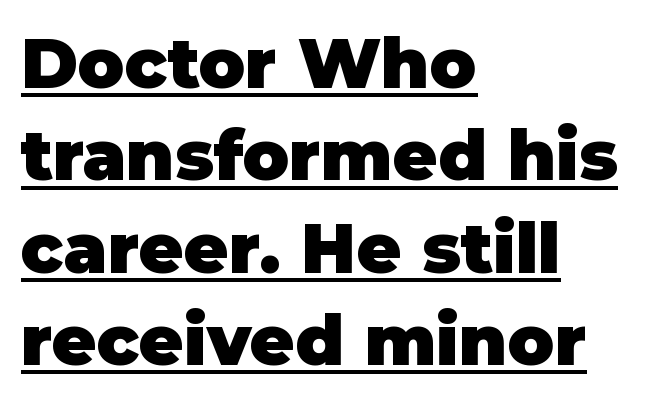
The image shows 69 px heavy sans-serif type, upright; set left-aligned, normal line spacing (1.34x), normal letter spacing, underlined; low stroke contrast and a large x-height.
